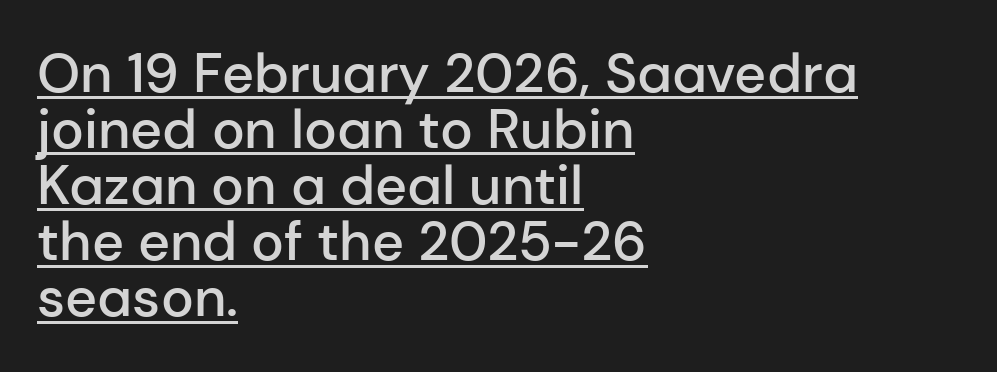
These lines keep a tight, regular rhythm from letter to letter. Horizontal bands of white between lines are thin slivers. The paragraph has a hard left edge and a soft right edge. The rendering uses natural spacing where letterforms have individual widths.
